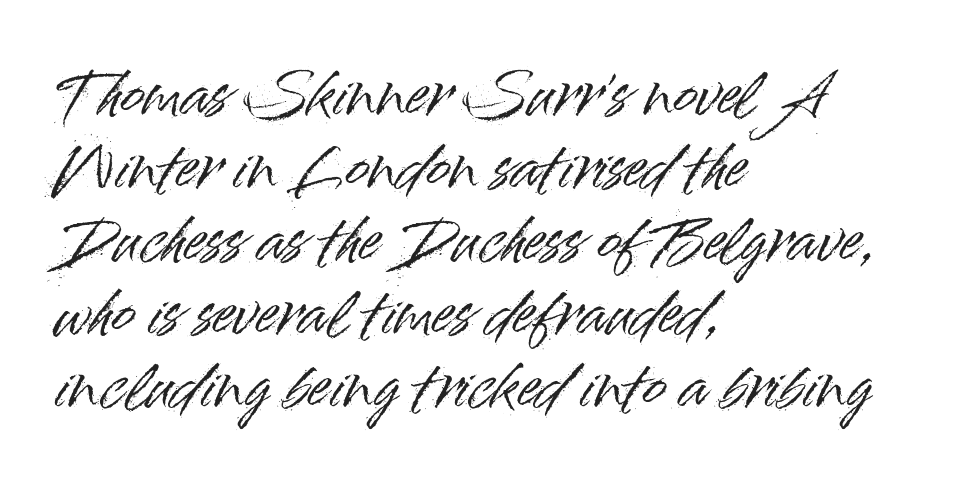
{"serif": "no", "width": "normal", "stroke_contrast": "high", "x_height": "small", "monospaced": "no", "underline": "no", "align": "left", "line_spacing": "normal", "line_spacing_ratio": 1.28, "letter_spacing": "normal", "letter_spacing_em": 0.0, "glyph_px": 57}
